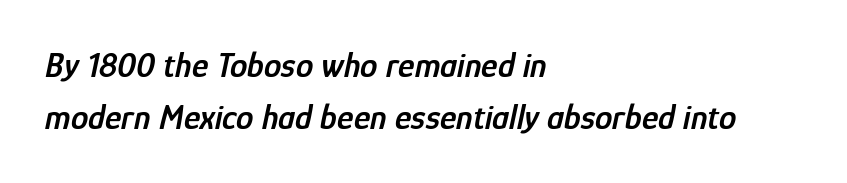
The image shows 35 px semibold, condensed type, italic (leaning right); set left-aligned, normal line spacing (1.5x), normal letter spacing, not underlined; low stroke contrast and a medium x-height.
